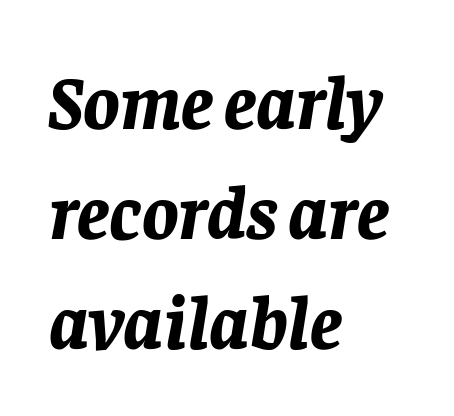
{"italic": "yes", "lean": "right", "slant_degrees": 8, "bold": "yes", "weight": "bold", "width": "normal", "stroke_contrast": "low", "x_height": "large", "monospaced": "no", "underline": "no", "align": "left", "line_spacing": "normal", "line_spacing_ratio": 1.45, "letter_spacing": "normal", "letter_spacing_em": 0.0, "glyph_px": 76}
